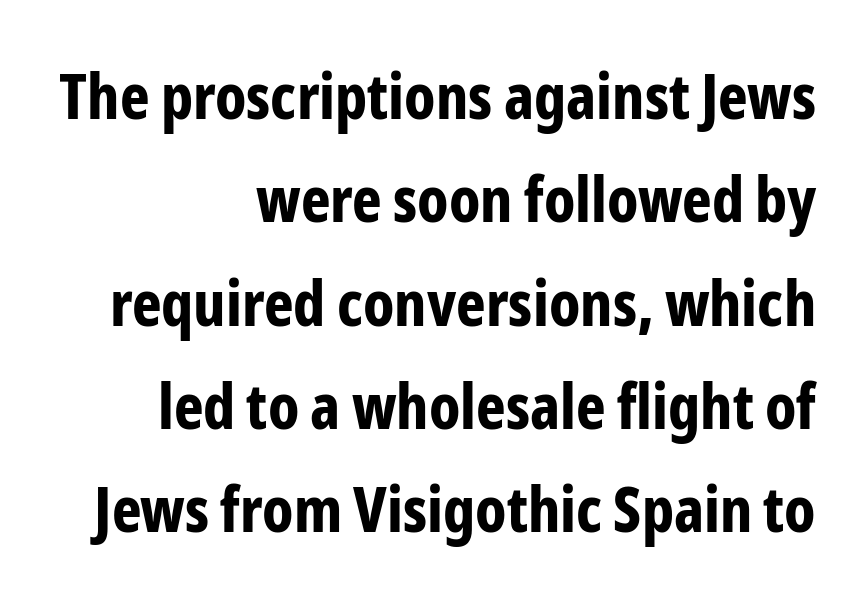
Quick note: underline off. Is there much room between lines? A standard amount, neither cramped nor airy. Inter-character spacing is left at the font's built-in metrics. The glyphs in this specimen are sans serif. Think of a printed novel: that variable character pitch is what you see here.
